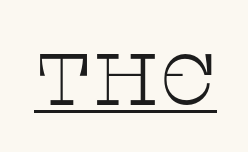
Posture: upright roman. Glance below the letters and you will spot a drawn line. The face looks like a standard text weight, possibly lighter. Look at the bottom of the vertical strokes: they flare into serifs here.
